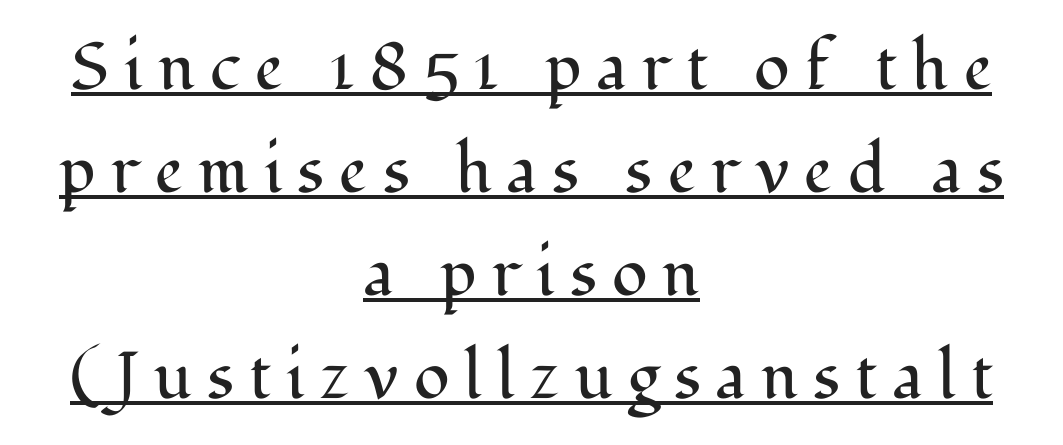
These lines stack symmetrically, like a column narrowing and widening about its center. A rule runs beneath these lines of type. Letterform terminals end in serifs throughout the passage. Each word looks stretched out because of the extra space between its letters. Normally led — the rows are evenly, conventionally spaced.
